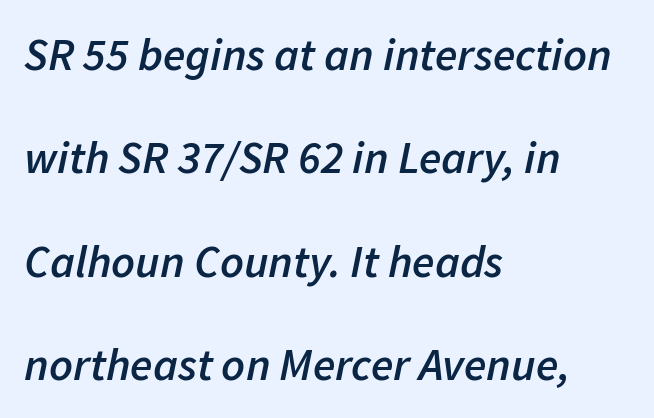
The image shows 46 px semibold type, italic (leaning right); set left-aligned, loose line spacing (2.25x), normal letter spacing, not underlined; low stroke contrast and a medium x-height.
